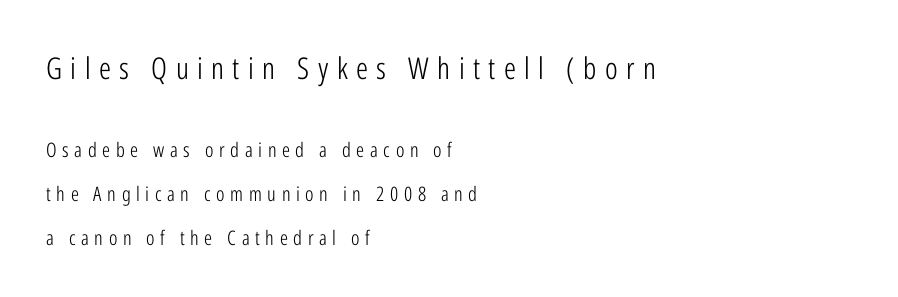
The image shows 30 px light, condensed sans-serif type, upright; set left-aligned, loose line spacing (2.18x), unusually wide letter spacing (+0.28 em), not underlined; the first (top) block is 1.5x larger; low stroke contrast and a medium x-height.
